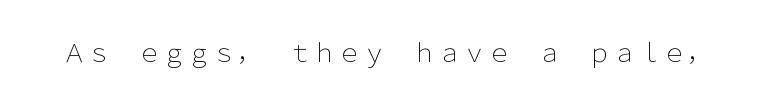
The rendering keeps characters at their native spacing. The font sits on the lighter half of the weight spectrum, regular included. Quick note: underline off. Is there any slant? The stems are plumb.
